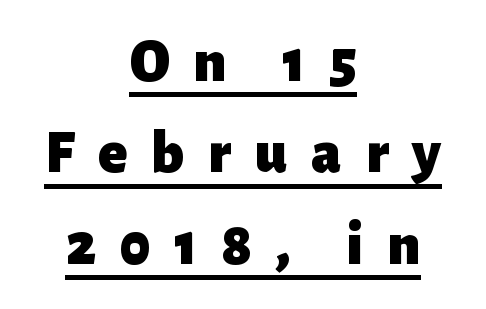
{"serif": "no", "italic": "no", "bold": "yes", "weight": "heavy", "width": "normal", "stroke_contrast": "low", "x_height": "medium", "monospaced": "no", "underline": "yes", "align": "center", "line_spacing": "normal", "line_spacing_ratio": 1.5, "letter_spacing": "wide", "letter_spacing_em": 0.39, "glyph_px": 61}
